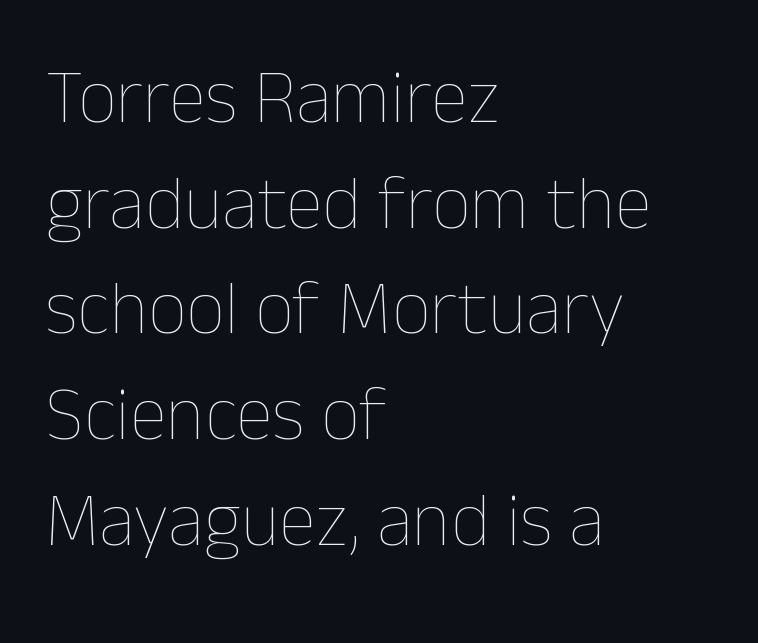
Do the characters align in a grid? No, the font is proportional. Underline: absent. The passage shown is not bold in any degree. A normal amount of white space separates one row of letters from the next.
